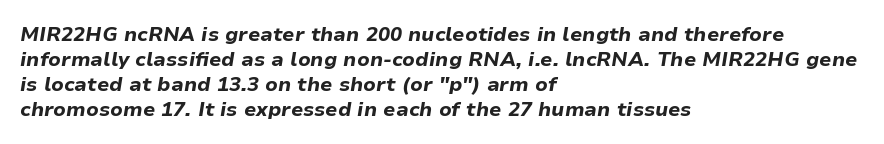
Decoration check: the copy has no underline. Notice how descenders clear the ascenders below comfortably — that's standard leading. Every row of glyphs begins at an identical x-position on the left. If you drew a line through each stem, it would be angled. The tracking reads as untouched default to a designer's eye.
